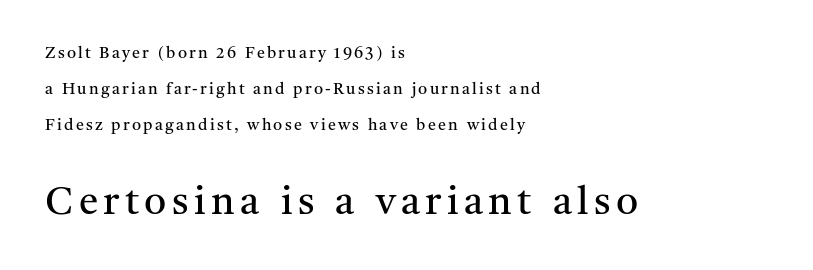
The image shows 39 px regular-weight serif type, upright; set left-aligned, loose line spacing (2.25x), not underlined; the second (bottom) block is 2.44x larger; medium stroke contrast and a medium x-height.
